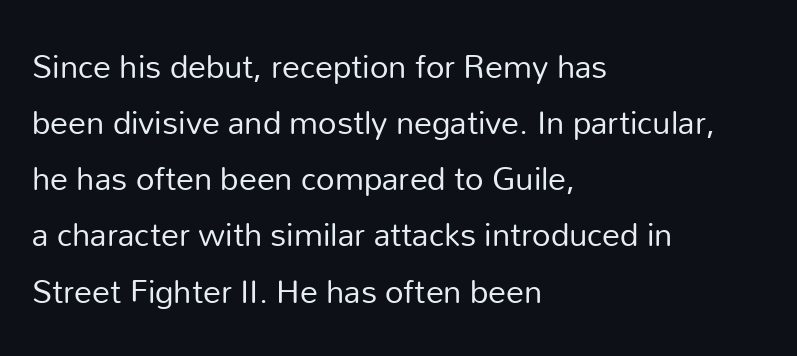
The passage shown is typed in a proportional face where columns would drift. The face used here is a sans, in the tradition of grotesques and geometrics. Each line starts at the same left margin while the right side varies. Ascenders rise straight up at ninety degrees.
